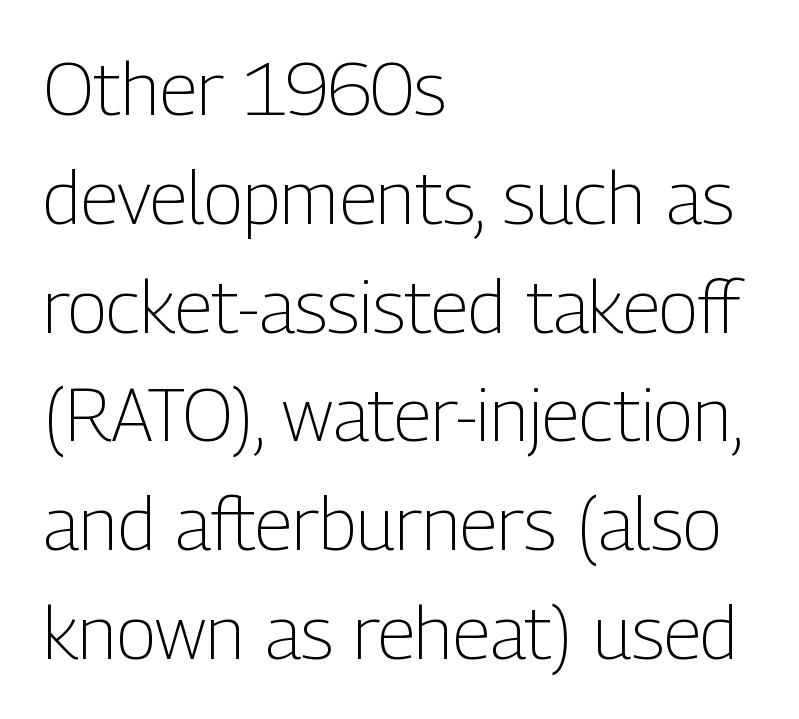
Q: Is the text bold? A: No.
Q: Is the text italic (slanted)? A: No, it is upright.
Q: Is the typeface a serif or a sans-serif typeface? A: Sans-serif.
Q: Is the text underlined? A: No.
Q: How is the paragraph aligned? A: Left-aligned.
Q: Is the spacing between letters normal or unusually wide? A: Normal.
Q: Is the spacing between lines tight, normal or loose? A: Normal.
Q: Width (condensed, normal, or wide)? A: Condensed.
Q: Stroke contrast? A: Low.
Q: x-height? A: Medium.
Q: Monospaced? A: No.
